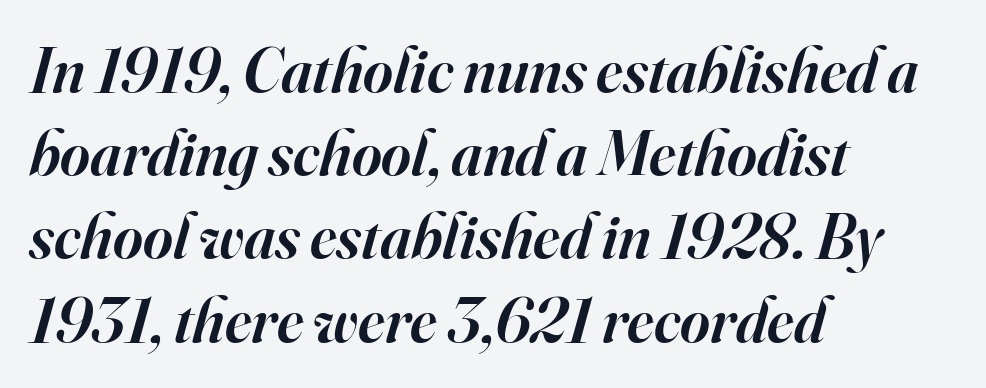
The image shows 64 px semibold serif type, italic (leaning right); set left-aligned, normal line spacing (1.3x), normal letter spacing, not underlined; high stroke contrast and a small x-height.
